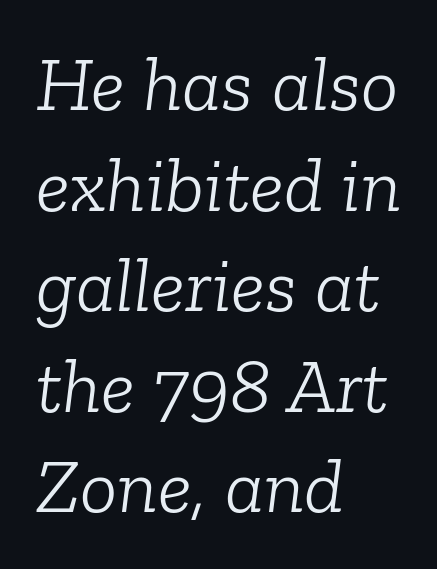
{"serif": "yes", "italic": "yes", "lean": "right", "slant_degrees": 6, "bold": "no", "weight": "light", "width": "normal", "stroke_contrast": "low", "x_height": "medium", "monospaced": "no", "underline": "no", "align": "left", "line_spacing": "normal", "line_spacing_ratio": 1.29, "letter_spacing": "normal", "letter_spacing_em": 0.0, "glyph_px": 78}
